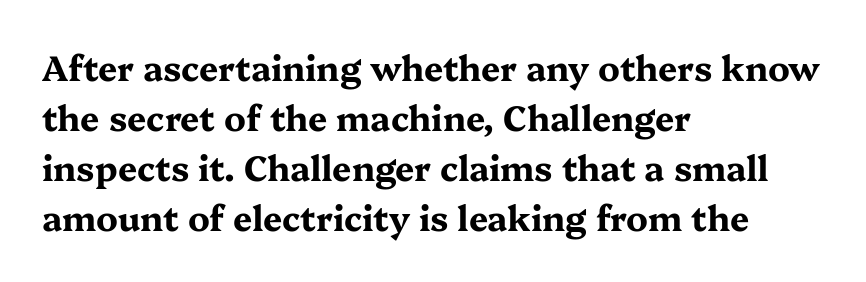
Rule under the text: the space is simply empty. Character widths vary here, with narrow letters taking less room than wide ones. The compositor pushed each line to the left boundary. Posture: upright roman. Honestly, the row spacing looks completely unremarkable.
